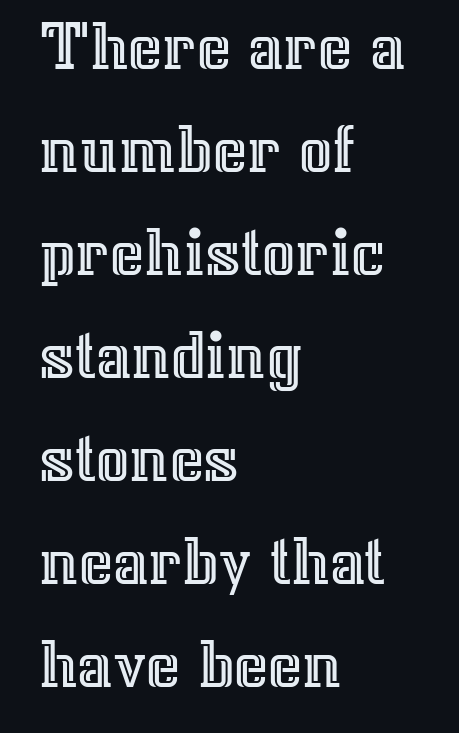
The image shows 73 px text type, upright; set left-aligned, normal line spacing (1.41x), normal letter spacing, not underlined; a medium x-height.
